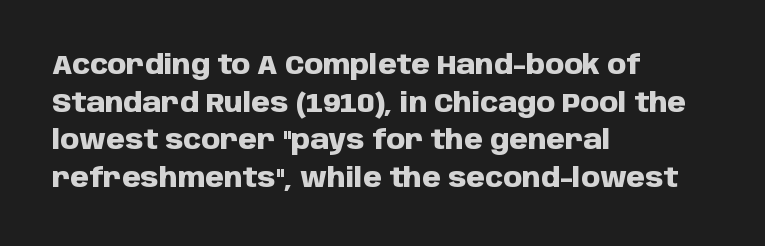
{"italic": "no", "bold": "yes", "underline": "no", "align": "left", "line_spacing": "normal", "line_spacing_ratio": 1.39, "letter_spacing": "normal", "letter_spacing_em": 0.0, "glyph_px": 27}
